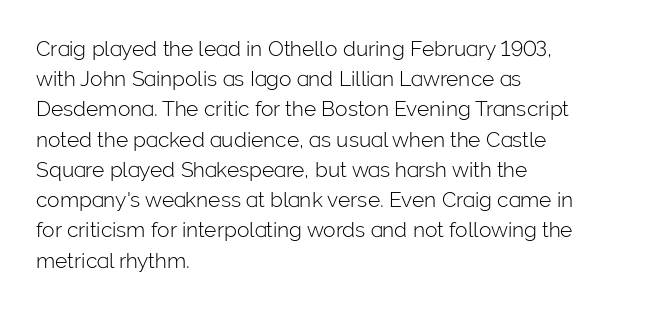
The image shows 21 px text type, upright; set left-aligned, normal line spacing (1.44x), normal letter spacing, not underlined.
